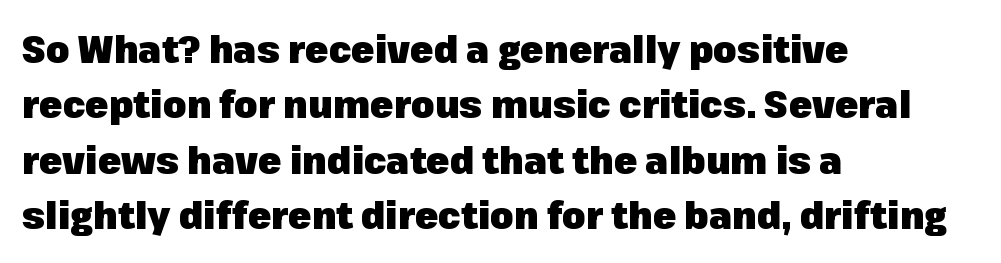
{"serif": "no", "italic": "no", "bold": "yes", "weight": "heavy", "width": "normal", "stroke_contrast": "low", "x_height": "medium", "monospaced": "no", "underline": "no", "align": "left", "line_spacing": "normal", "line_spacing_ratio": 1.46, "letter_spacing": "normal", "letter_spacing_em": 0.0, "glyph_px": 38}
